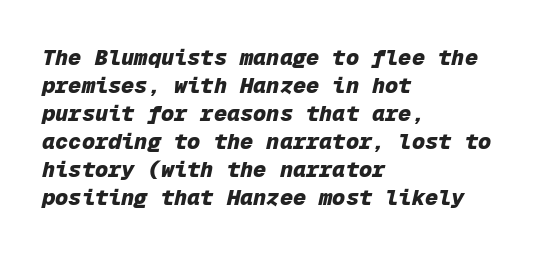
The image shows 22 px bold type, italic (leaning right); set left-aligned, normal line spacing (1.27x), normal letter spacing, not underlined.
